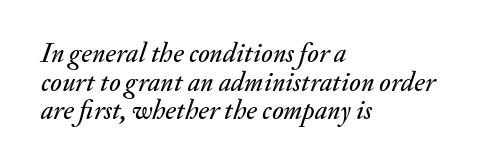
{"italic": "yes", "lean": "right", "slant_degrees": 20, "underline": "no", "align": "left", "line_spacing": "tight", "line_spacing_ratio": 1.06, "letter_spacing": "normal", "letter_spacing_em": 0.0, "glyph_px": 27}
